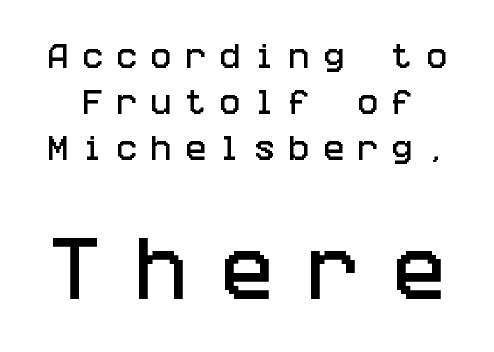
{"serif": "no", "italic": "no", "width": "condensed", "stroke_contrast": "low", "x_height": "large", "underline": "no", "line_spacing": "normal", "line_spacing_ratio": 1.64, "letter_spacing": "wide", "letter_spacing_em": 0.48, "larger_block": "second", "size_ratio": 2.5, "glyph_px": 70}
